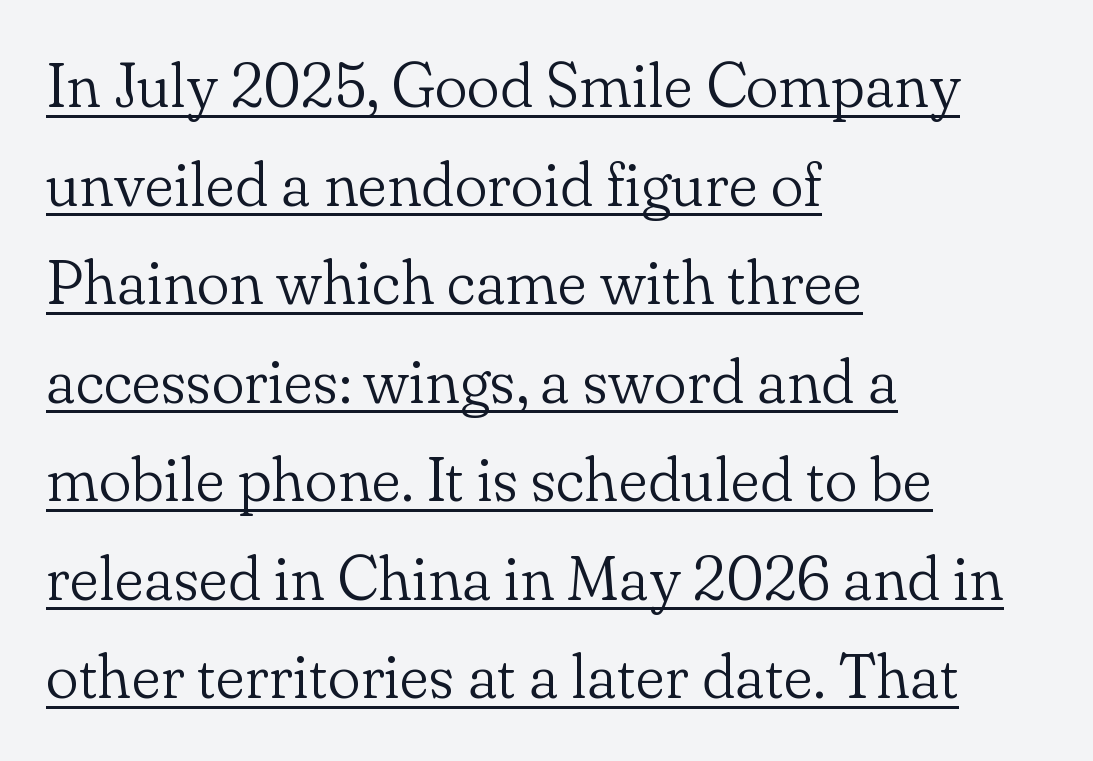
{"serif": "yes", "italic": "no", "bold": "no", "weight": "light", "width": "normal", "stroke_contrast": "low", "x_height": "small", "monospaced": "no", "underline": "yes", "align": "left", "line_spacing": "normal", "line_spacing_ratio": 1.59, "letter_spacing": "normal", "letter_spacing_em": 0.0, "glyph_px": 62}
